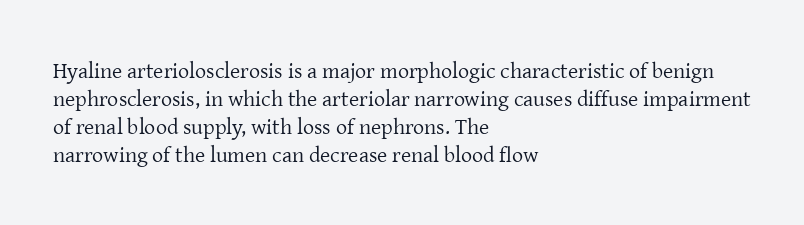
Q: Is the text bold? A: No.
Q: Is the text italic (slanted)? A: No, it is upright.
Q: Is the text underlined? A: No.
Q: How is the paragraph aligned? A: Left-aligned.
Q: Is the spacing between letters normal or unusually wide? A: Normal.
Q: Is the spacing between lines tight, normal or loose? A: Normal.
